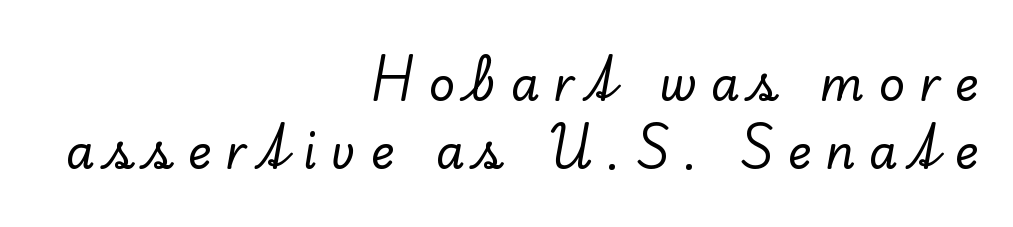
{"serif": "yes", "width": "normal", "stroke_contrast": "low", "x_height": "small", "monospaced": "no", "underline": "no", "align": "right", "line_spacing": "normal", "line_spacing_ratio": 1.48, "letter_spacing": "wide", "letter_spacing_em": 0.3, "glyph_px": 46}
